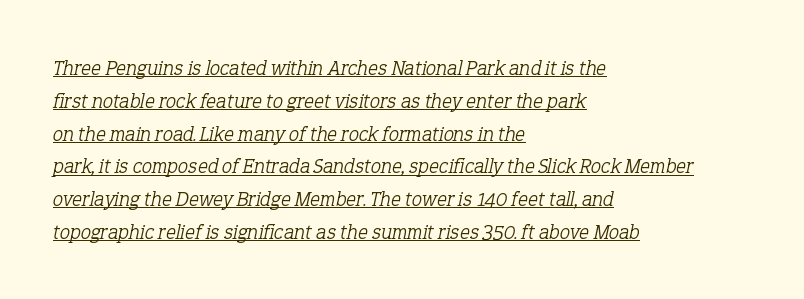
Q: Is the text bold? A: No.
Q: Is the text italic (slanted)? A: Yes, it leans right by about 12 degrees.
Q: Is the text underlined? A: Yes.
Q: How is the paragraph aligned? A: Left-aligned.
Q: Is the spacing between letters normal or unusually wide? A: Normal.
Q: Is the spacing between lines tight, normal or loose? A: Normal.
